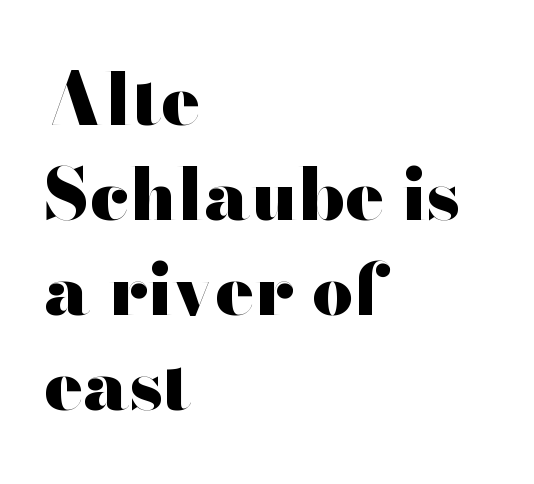
{"serif": "no", "italic": "no", "bold": "yes", "weight": "heavy", "width": "wide", "stroke_contrast": "high", "x_height": "small", "monospaced": "no", "underline": "no", "align": "left", "line_spacing": "normal", "line_spacing_ratio": 1.32, "letter_spacing": "normal", "letter_spacing_em": 0.0, "glyph_px": 72}
